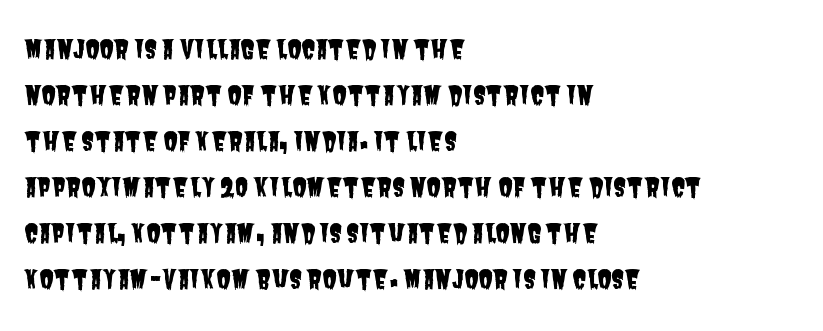
Q: Is the text underlined? A: No.
Q: How is the paragraph aligned? A: Left-aligned.
Q: Is the spacing between letters normal or unusually wide? A: Normal.
